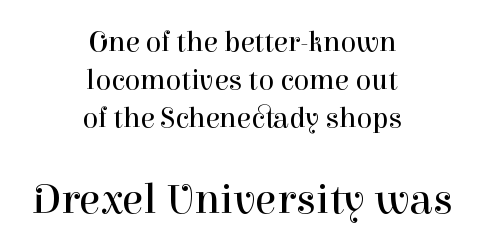
{"serif": "yes", "italic": "no", "bold": "no", "weight": "regular", "width": "normal", "stroke_contrast": "high", "x_height": "medium", "monospaced": "no", "underline": "no", "align": "center", "line_spacing": "normal", "line_spacing_ratio": 1.31, "letter_spacing": "normal", "letter_spacing_em": 0.0, "larger_block": "second", "size_ratio": 1.52, "glyph_px": 44}
